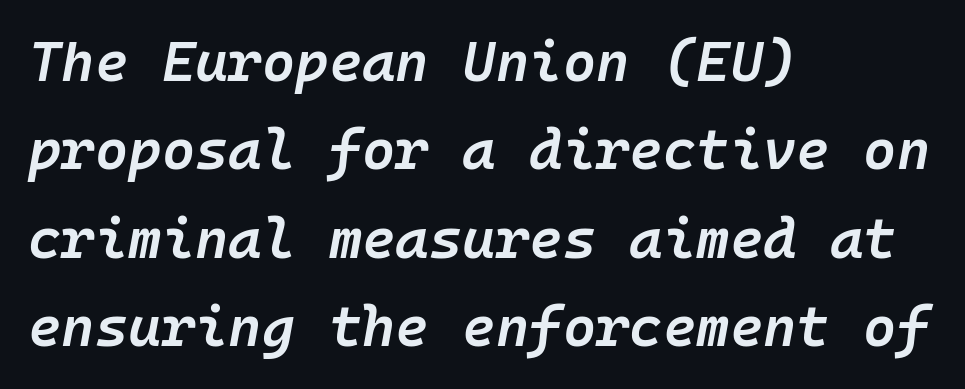
{"italic": "yes", "lean": "right", "slant_degrees": 10, "bold": "semi", "weight": "semibold", "width": "normal", "stroke_contrast": "low", "x_height": "medium", "monospaced": "yes", "underline": "no", "align": "left", "line_spacing": "normal", "line_spacing_ratio": 1.55, "letter_spacing": "normal", "letter_spacing_em": 0.0, "glyph_px": 57}
